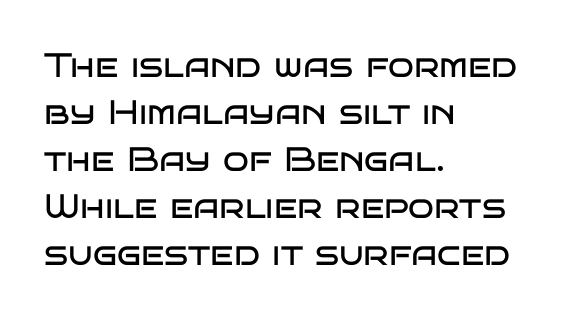
Q: Is the text bold? A: No.
Q: Is the text italic (slanted)? A: No, it is upright.
Q: Is the typeface a serif or a sans-serif typeface? A: Sans-serif.
Q: Is the text underlined? A: No.
Q: How is the paragraph aligned? A: Left-aligned.
Q: Is the spacing between letters normal or unusually wide? A: Normal.
Q: Is the spacing between lines tight, normal or loose? A: Normal.
Q: Width (condensed, normal, or wide)? A: Wide.
Q: Stroke contrast? A: Low.
Q: x-height? A: Large.
Q: Monospaced? A: No.
